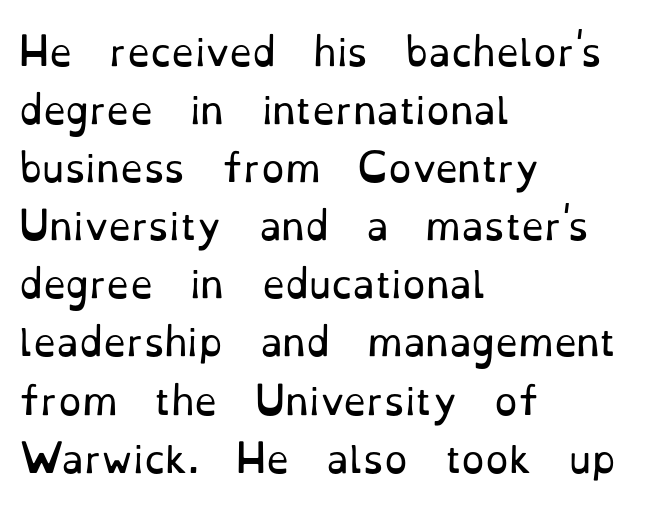
The image shows 37 px regular-weight type, upright; set left-aligned, normal line spacing (1.57x), normal letter spacing, not underlined; low stroke contrast and a small x-height.
